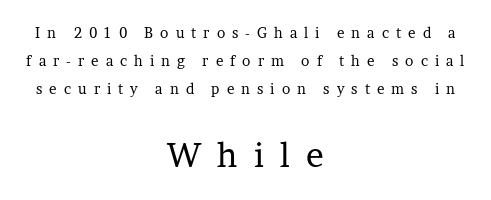
Underlining? Definitely not there. No letter is thick-stroked: the sample isn't bold. Whoever set this chose breathing room over compactness in the vertical rhythm. This sample is center-justified, so both line endings float freely.
